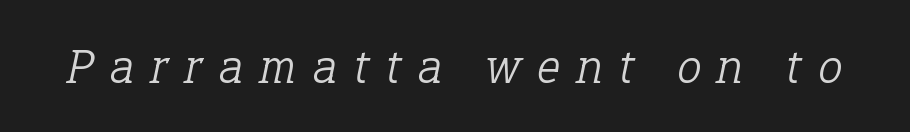
The image shows 49 px light serif type, italic (leaning right); set unusually wide letter spacing (+0.34 em), not underlined; low stroke contrast and a medium x-height.
